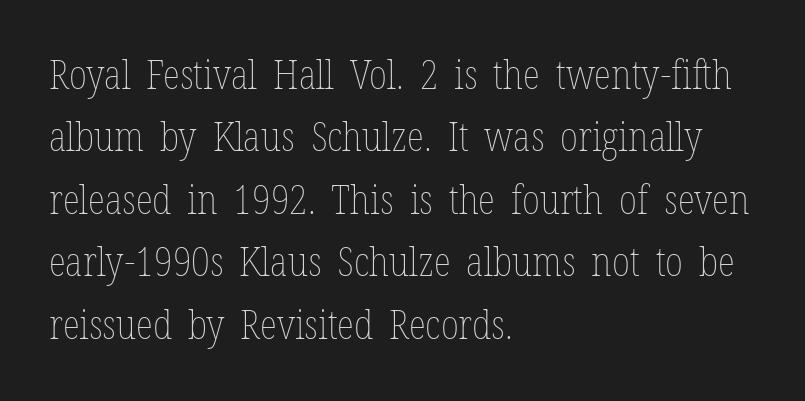
Each letter keeps its own natural width here, so spacing adapts to shape. Students, observe: this is what conventionally led text looks like. Vertical strokes here are truly vertical. Stems and bowls with no extra thickness — not bold. Which margin do the lines hug? The left one — the right edge is uneven. Glance below the letters and you will spot only blank space.
